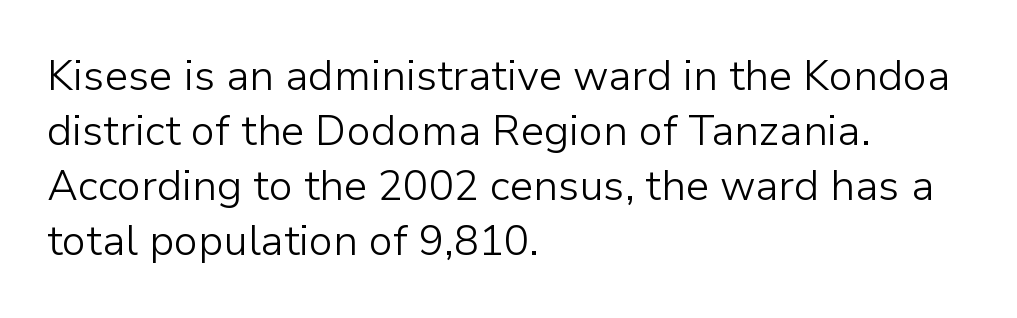
{"serif": "no", "italic": "no", "bold": "no", "weight": "light", "width": "normal", "stroke_contrast": "low", "x_height": "medium", "monospaced": "no", "underline": "no", "align": "left", "line_spacing": "normal", "line_spacing_ratio": 1.31, "letter_spacing": "normal", "letter_spacing_em": 0.0, "glyph_px": 42}
